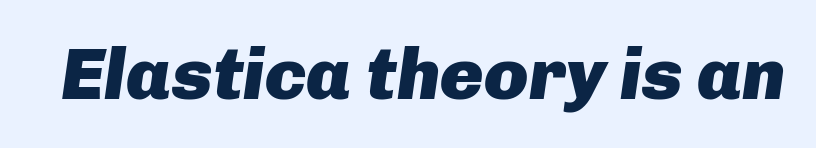
Q: Is the text bold? A: Yes.
Q: Is the text italic (slanted)? A: Yes, it leans right by about 8 degrees.
Q: Is the text underlined? A: No.
Q: Is the spacing between letters normal or unusually wide? A: Normal.
Q: Width (condensed, normal, or wide)? A: Normal.
Q: Stroke contrast? A: Low.
Q: x-height? A: Medium.
Q: Monospaced? A: No.
